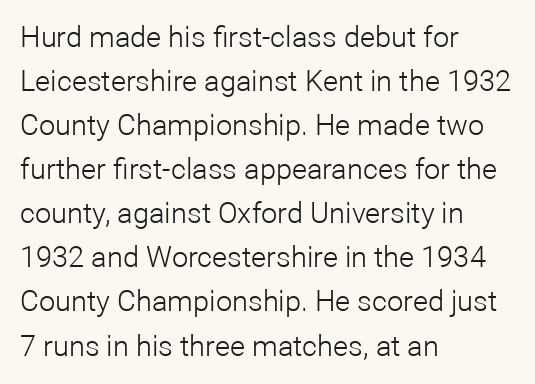
{"serif": "no", "italic": "no", "bold": "no", "weight": "light", "width": "normal", "stroke_contrast": "low", "x_height": "medium", "monospaced": "no", "underline": "no", "align": "left", "line_spacing": "normal", "line_spacing_ratio": 1.52, "letter_spacing": "normal", "letter_spacing_em": 0.0, "glyph_px": 29}
